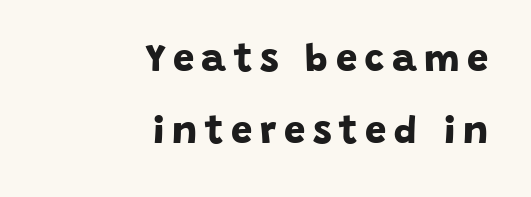
{"serif": "no", "bold": "yes", "weight": "bold", "width": "normal", "stroke_contrast": "low", "x_height": "large", "monospaced": "no", "underline": "no", "align": "right", "line_spacing_ratio": 1.89, "letter_spacing": "wide", "letter_spacing_em": 0.2, "glyph_px": 38}
